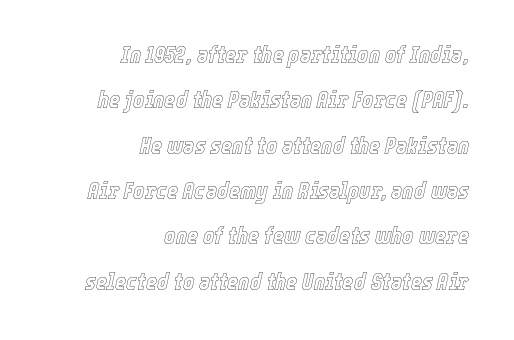
{"italic": "yes", "lean": "right", "slant_degrees": 12, "underline": "no", "align": "right", "line_spacing_ratio": 1.89, "letter_spacing": "normal", "letter_spacing_em": 0.0, "glyph_px": 24}
